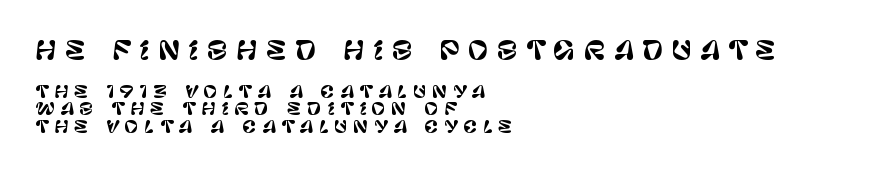
The image shows 25 px text type; set left-aligned, tight line spacing (1.03x), unusually wide letter spacing (+0.33 em), not underlined; the first (top) block is 1.47x larger.
